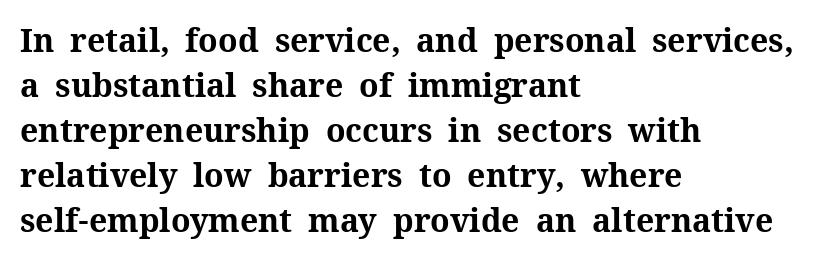
Q: Is the text bold? A: Yes.
Q: Is the text italic (slanted)? A: No, it is upright.
Q: Is the typeface a serif or a sans-serif typeface? A: Serif.
Q: Is the text underlined? A: No.
Q: How is the paragraph aligned? A: Left-aligned.
Q: Is the spacing between letters normal or unusually wide? A: Normal.
Q: Is the spacing between lines tight, normal or loose? A: Normal.
Q: Width (condensed, normal, or wide)? A: Normal.
Q: Stroke contrast? A: Medium.
Q: x-height? A: Medium.
Q: Monospaced? A: No.
